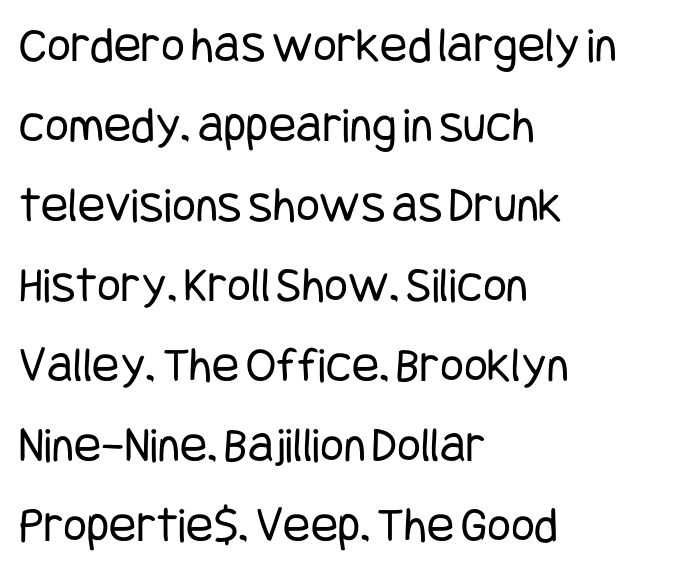
{"serif": "no", "italic": "no", "bold": "no", "weight": "regular", "width": "condensed", "stroke_contrast": "low", "x_height": "large", "underline": "no", "align": "left", "line_spacing": "normal", "line_spacing_ratio": 1.57, "letter_spacing": "normal", "letter_spacing_em": 0.0, "glyph_px": 51}
